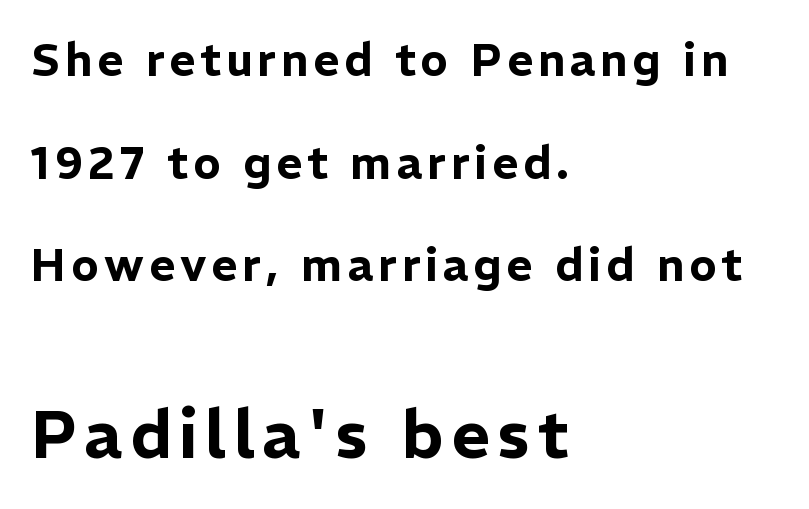
{"serif": "no", "italic": "no", "width": "normal", "stroke_contrast": "low", "x_height": "medium", "monospaced": "no", "underline": "no", "align": "left", "line_spacing": "loose", "line_spacing_ratio": 2.28, "larger_block": "second", "size_ratio": 1.49, "glyph_px": 67}
